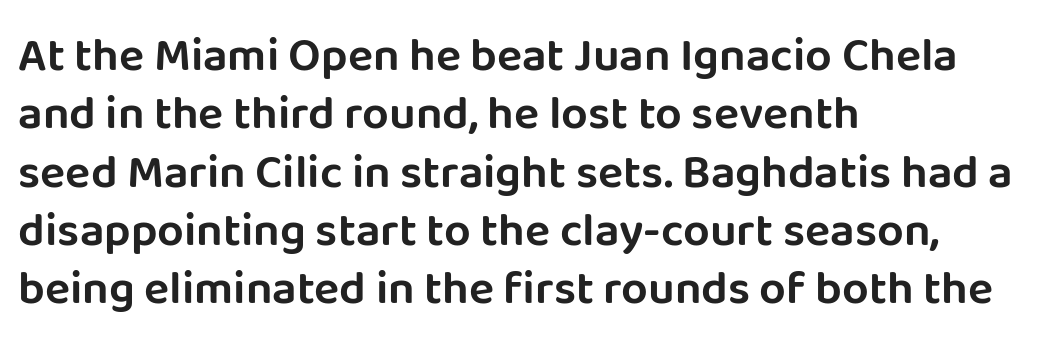
Q: Is the text italic (slanted)? A: No, it is upright.
Q: Is the typeface a serif or a sans-serif typeface? A: Sans-serif.
Q: Is the text underlined? A: No.
Q: How is the paragraph aligned? A: Left-aligned.
Q: Is the spacing between letters normal or unusually wide? A: Normal.
Q: Width (condensed, normal, or wide)? A: Normal.
Q: Stroke contrast? A: Low.
Q: x-height? A: Large.
Q: Monospaced? A: No.
